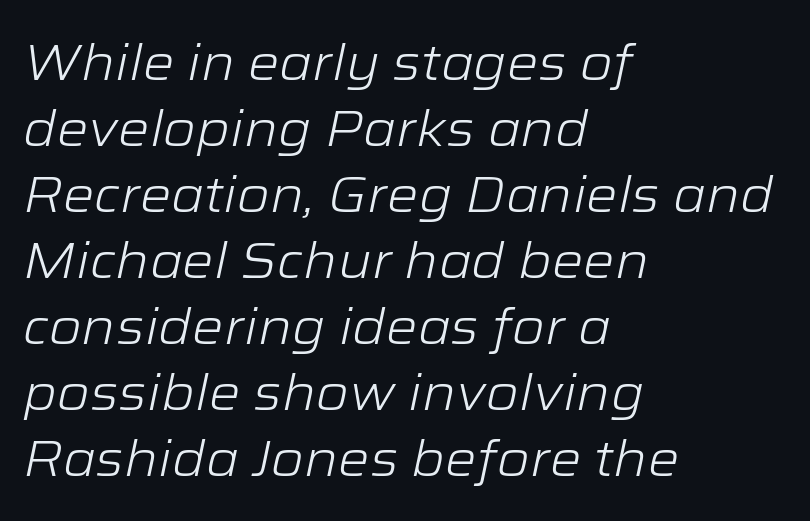
{"italic": "yes", "lean": "right", "slant_degrees": 12, "bold": "no", "weight": "light", "width": "wide", "stroke_contrast": "low", "x_height": "medium", "monospaced": "no", "underline": "no", "align": "left", "line_spacing": "normal", "line_spacing_ratio": 1.32, "letter_spacing": "normal", "letter_spacing_em": 0.0, "glyph_px": 50}
